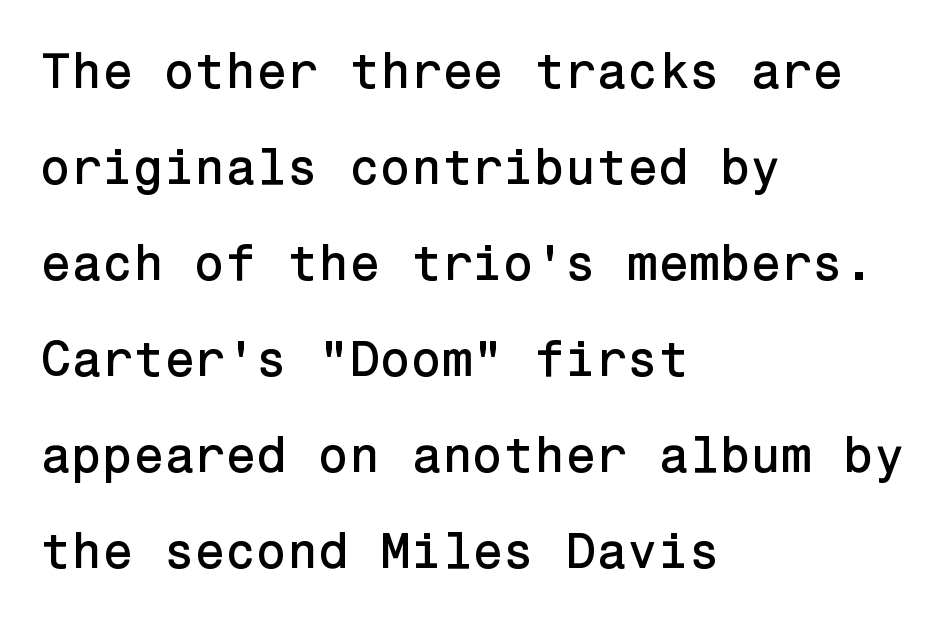
{"serif": "no", "italic": "no", "width": "normal", "stroke_contrast": "low", "x_height": "medium", "underline": "no", "align": "left", "line_spacing": "loose", "line_spacing_ratio": 1.92, "letter_spacing": "normal", "letter_spacing_em": 0.0, "glyph_px": 50}
